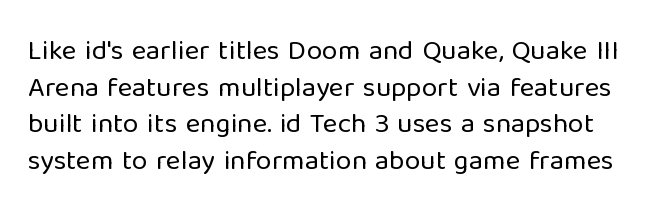
The image shows 28 px regular-weight sans-serif type, upright; set normal line spacing (1.31x), normal letter spacing, not underlined; low stroke contrast and a medium x-height.
